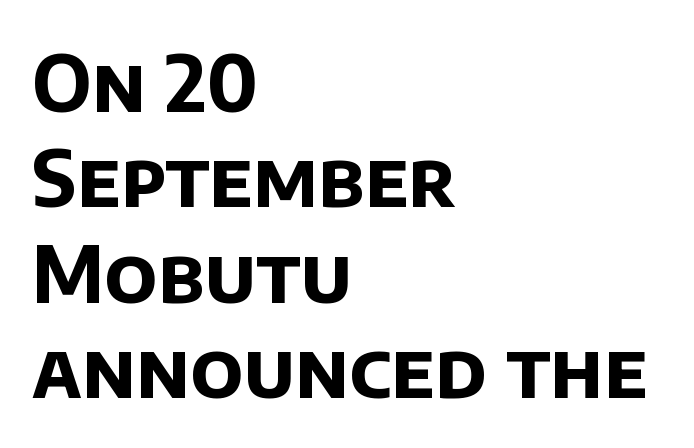
Spacing verdict: proportional, widths tailored to each character. Summary of weight: heavy, a full bold. Line beginnings align vertically; line endings do not. The letters sit at their default tracking, neither squeezed nor spread.
